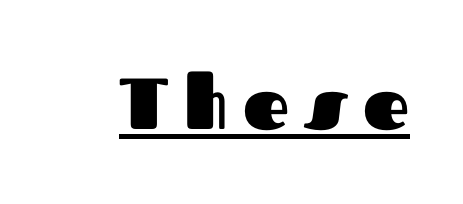
The image shows 72 px heavy sans-serif type, upright; set unusually wide letter spacing (+0.21 em), underlined; medium stroke contrast and a medium x-height.
